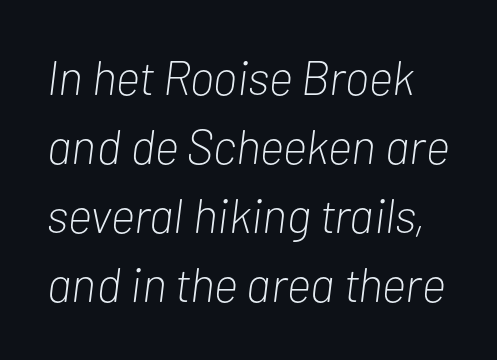
The image shows 48 px light, condensed type, italic (leaning right); set normal line spacing (1.44x), normal letter spacing, not underlined; low stroke contrast and a medium x-height.
